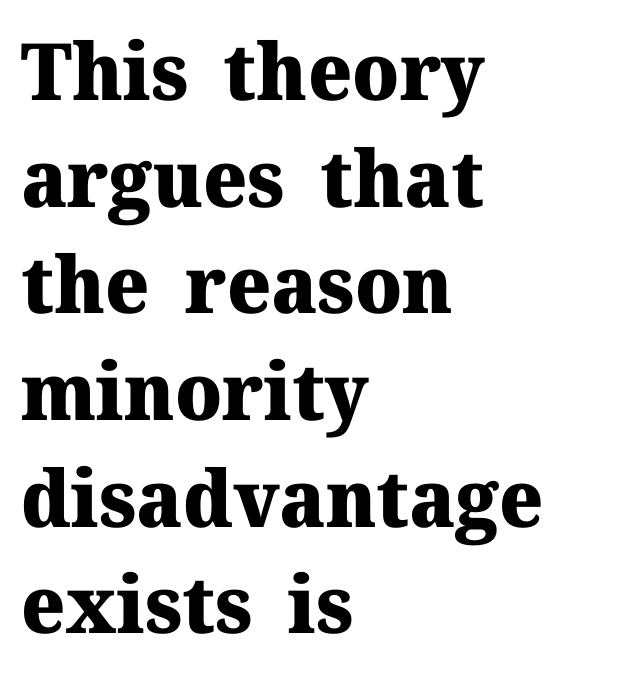
Q: Is the text bold? A: Yes.
Q: Is the text italic (slanted)? A: No, it is upright.
Q: Is the typeface a serif or a sans-serif typeface? A: Serif.
Q: Is the text underlined? A: No.
Q: How is the paragraph aligned? A: Left-aligned.
Q: Is the spacing between letters normal or unusually wide? A: Normal.
Q: Is the spacing between lines tight, normal or loose? A: Normal.
Q: Width (condensed, normal, or wide)? A: Normal.
Q: Stroke contrast? A: Medium.
Q: x-height? A: Medium.
Q: Monospaced? A: No.
